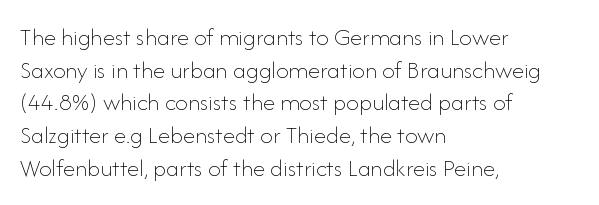
{"italic": "no", "bold": "no", "underline": "no", "align": "left", "line_spacing": "normal", "line_spacing_ratio": 1.31, "letter_spacing": "normal", "letter_spacing_em": 0.0, "glyph_px": 25}
